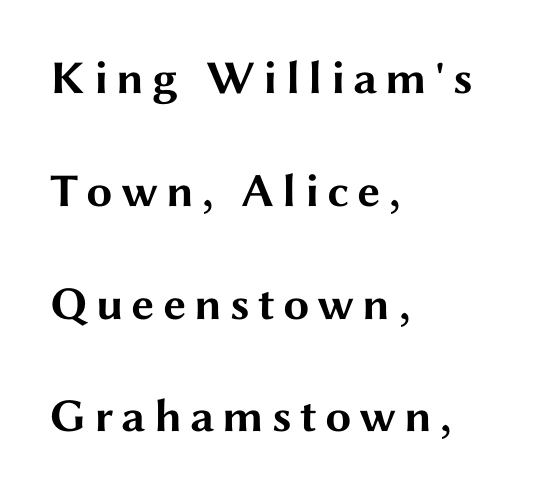
The rendering uses natural spacing where letterforms have individual widths. A great deal of white space separates one row of letters from the next. Nope, no serifs anywhere on these letters. Short and long lines alike share a common starting point at left.
